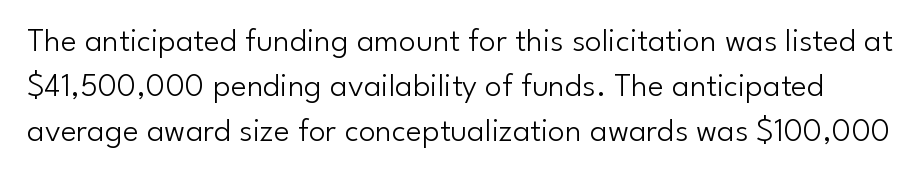
Q: Is the text bold? A: No.
Q: Is the text italic (slanted)? A: No, it is upright.
Q: Is the typeface a serif or a sans-serif typeface? A: Sans-serif.
Q: Is the text underlined? A: No.
Q: Is the spacing between letters normal or unusually wide? A: Normal.
Q: Is the spacing between lines tight, normal or loose? A: Normal.
Q: Width (condensed, normal, or wide)? A: Normal.
Q: Stroke contrast? A: Low.
Q: x-height? A: Small.
Q: Monospaced? A: No.
